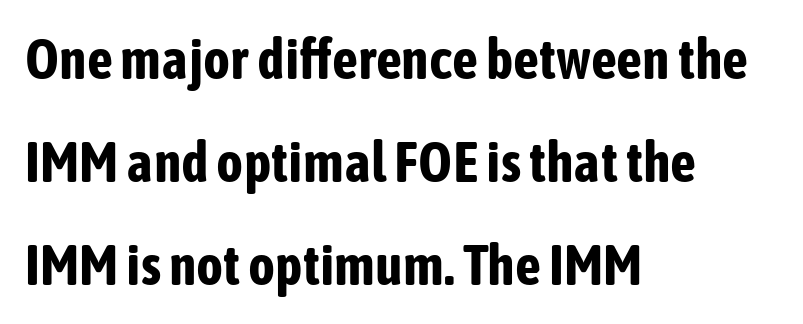
A typesetter would mark this as roman, not italic. Does the type have serifs? No, each stem ends abruptly. How heavy is the stroke? Heavy — this is a bold. Anything drawn beneath the words? Only blank space. Spacing between characters is what you'd get straight out of the box.
